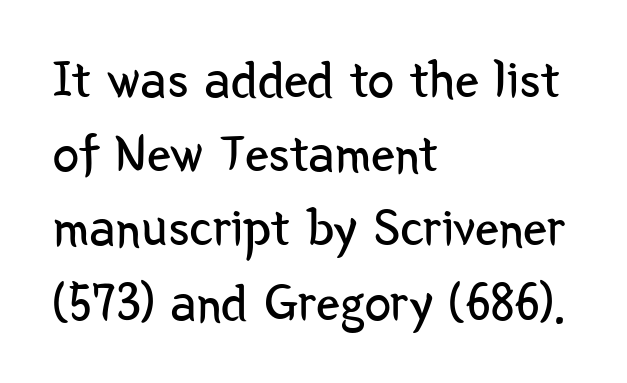
Does the type have serifs? No, each stem ends abruptly. Regular leading. Here the designer chose a conventional face with non-uniform glyph widths. Descenders hang freely into open space. The horizontal fit of the characters is conventional and even.
